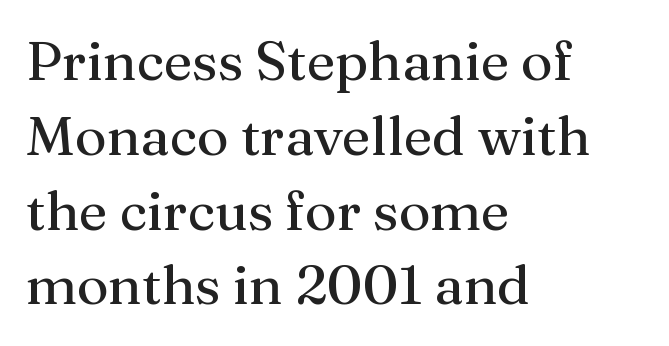
{"serif": "yes", "italic": "no", "bold": "no", "weight": "regular", "width": "normal", "stroke_contrast": "medium", "x_height": "medium", "monospaced": "no", "underline": "no", "align": "left", "line_spacing": "normal", "line_spacing_ratio": 1.36, "letter_spacing": "normal", "letter_spacing_em": 0.0, "glyph_px": 55}
